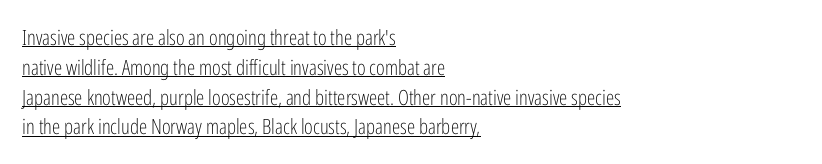
Q: Is the text bold? A: No.
Q: Is the text italic (slanted)? A: No, it is upright.
Q: Is the text underlined? A: Yes.
Q: How is the paragraph aligned? A: Left-aligned.
Q: Is the spacing between letters normal or unusually wide? A: Normal.
Q: Is the spacing between lines tight, normal or loose? A: Normal.
